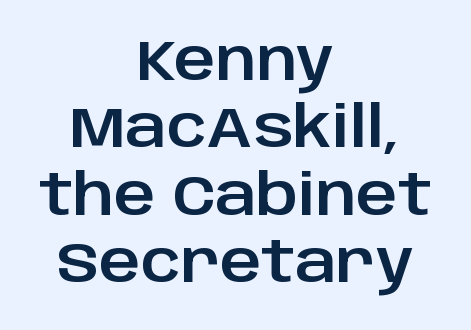
The image shows 57 px sans-serif type, upright; set centered, line spacing 1.18x, normal letter spacing, not underlined; low stroke contrast and a large x-height.
